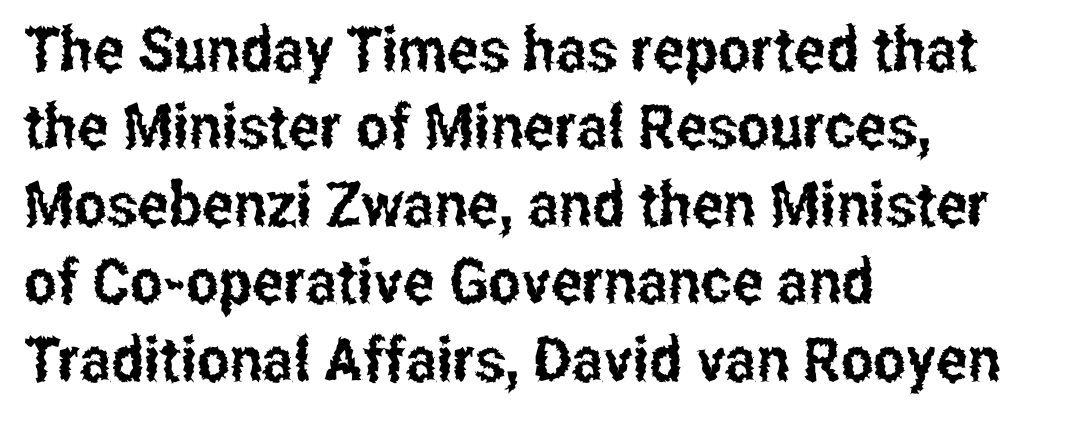
The image shows 62 px condensed sans-serif type, upright; set left-aligned, normal line spacing (1.25x), normal letter spacing, not underlined; low stroke contrast and a medium x-height.
